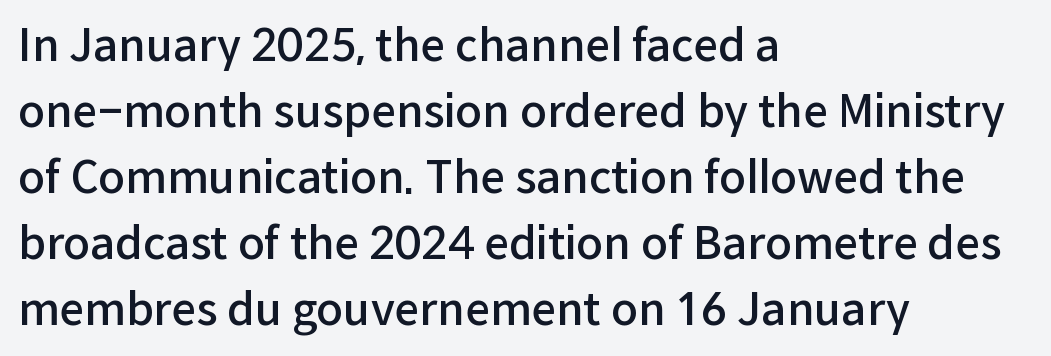
Q: Is the text bold? A: Semi-bold.
Q: Is the text italic (slanted)? A: No, it is upright.
Q: Is the typeface a serif or a sans-serif typeface? A: Sans-serif.
Q: Is the text underlined? A: No.
Q: How is the paragraph aligned? A: Left-aligned.
Q: Is the spacing between letters normal or unusually wide? A: Normal.
Q: Is the spacing between lines tight, normal or loose? A: Normal.
Q: Width (condensed, normal, or wide)? A: Normal.
Q: Stroke contrast? A: Low.
Q: x-height? A: Medium.
Q: Monospaced? A: No.
